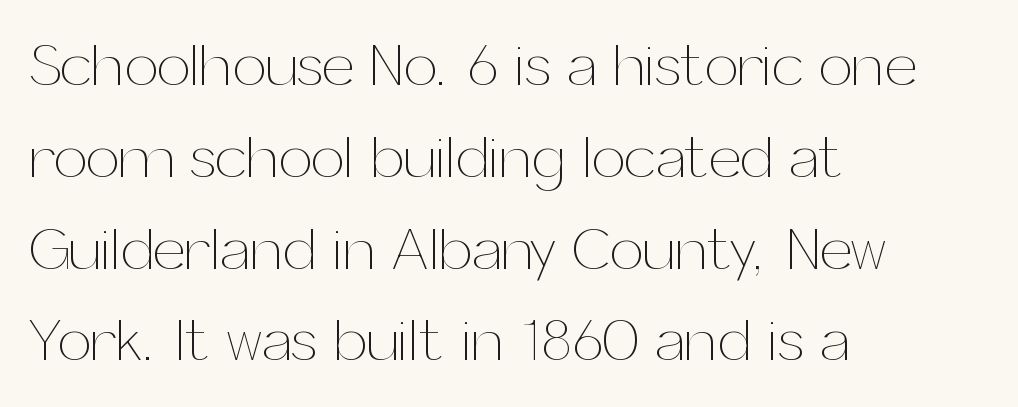
The image shows 60 px thin type, upright; set left-aligned, normal line spacing (1.53x), normal letter spacing, not underlined; medium stroke contrast and a medium x-height.
